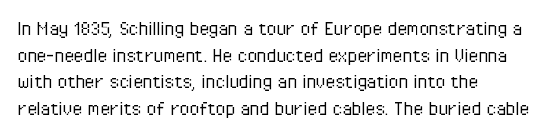
Q: Is the text bold? A: No.
Q: Is the text italic (slanted)? A: No, it is upright.
Q: Is the text underlined? A: No.
Q: How is the paragraph aligned? A: Left-aligned.
Q: Is the spacing between letters normal or unusually wide? A: Normal.
